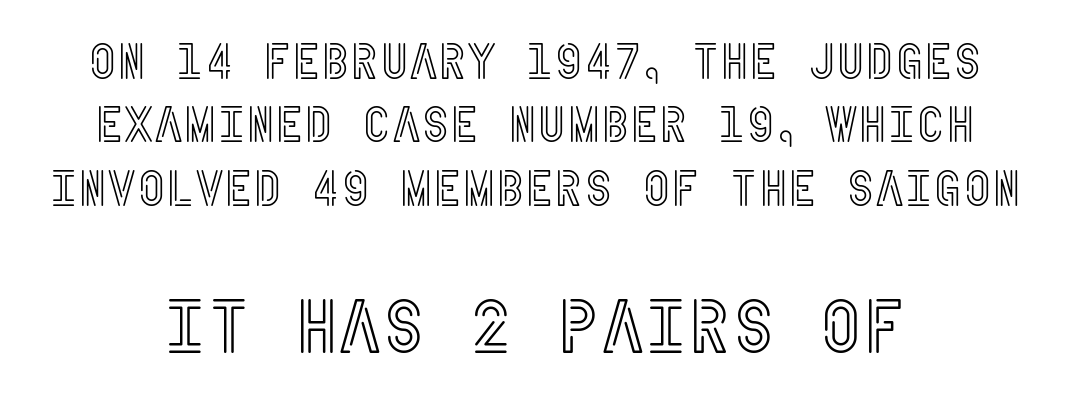
Q: Is the text italic (slanted)? A: No, it is upright.
Q: Is the text underlined? A: No.
Q: How is the paragraph aligned? A: Centered.
Q: Is the spacing between letters normal or unusually wide? A: Normal.
Q: Is the spacing between lines tight, normal or loose? A: Normal.
Q: Which block of text is set in a larger size, the first (top) or the second (bottom)? A: The second (bottom) one.
Q: Width (condensed, normal, or wide)? A: Condensed.
Q: x-height? A: Large.
